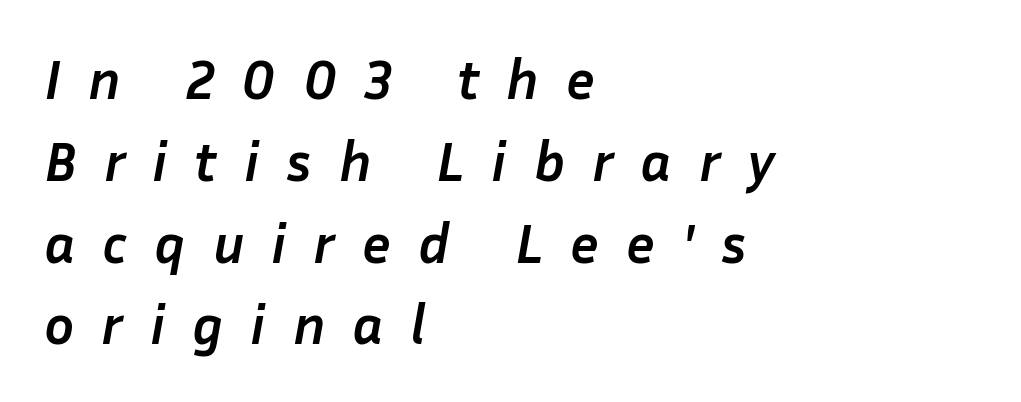
The image shows 56 px semibold type, italic (leaning right); set left-aligned, normal line spacing (1.46x), unusually wide letter spacing (+0.48 em), not underlined; low stroke contrast and a medium x-height.
